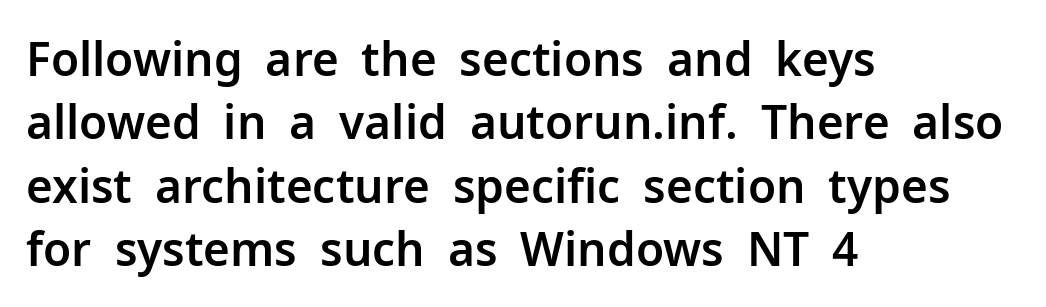
The image shows 46 px sans-serif type, upright; set left-aligned, normal line spacing (1.38x), normal letter spacing, not underlined; low stroke contrast and a medium x-height.
